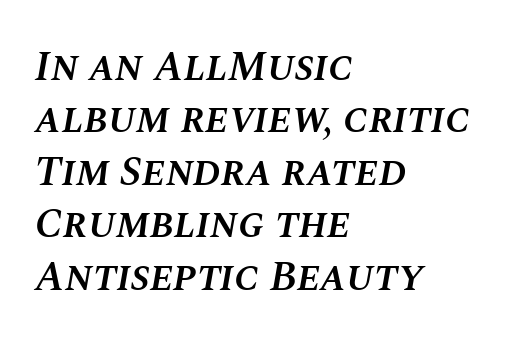
The image shows 42 px semibold type, italic (leaning right); set left-aligned, normal line spacing (1.25x), normal letter spacing, not underlined; medium stroke contrast and a large x-height.
